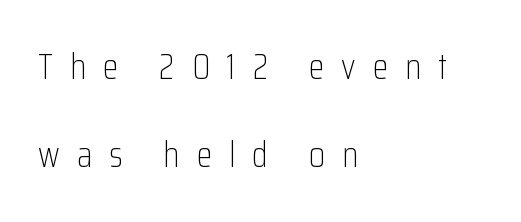
Q: Is the text bold? A: No.
Q: Is the text italic (slanted)? A: No, it is upright.
Q: Is the typeface a serif or a sans-serif typeface? A: Sans-serif.
Q: Is the text underlined? A: No.
Q: How is the paragraph aligned? A: Left-aligned.
Q: Is the spacing between letters normal or unusually wide? A: Unusually wide.
Q: Is the spacing between lines tight, normal or loose? A: Loose.
Q: Width (condensed, normal, or wide)? A: Condensed.
Q: Stroke contrast? A: Low.
Q: x-height? A: Medium.
Q: Monospaced? A: No.
